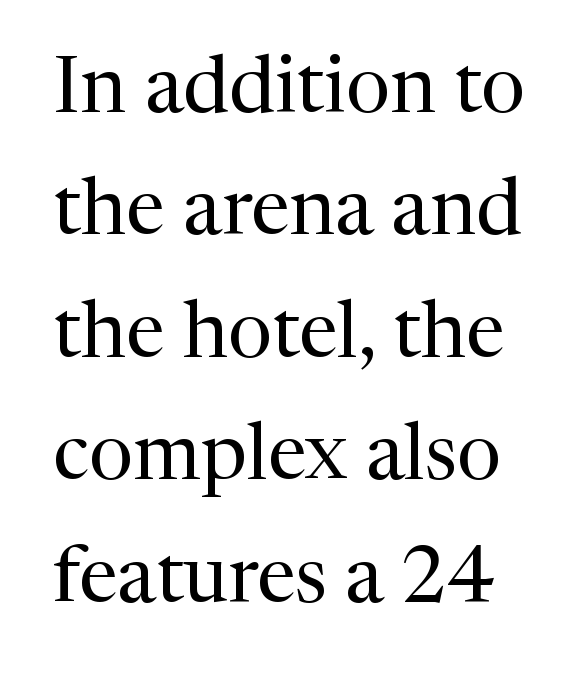
{"serif": "yes", "italic": "no", "bold": "no", "weight": "regular", "width": "normal", "stroke_contrast": "medium", "x_height": "medium", "monospaced": "no", "underline": "no", "line_spacing": "normal", "line_spacing_ratio": 1.55, "letter_spacing": "normal", "letter_spacing_em": 0.0, "glyph_px": 79}
